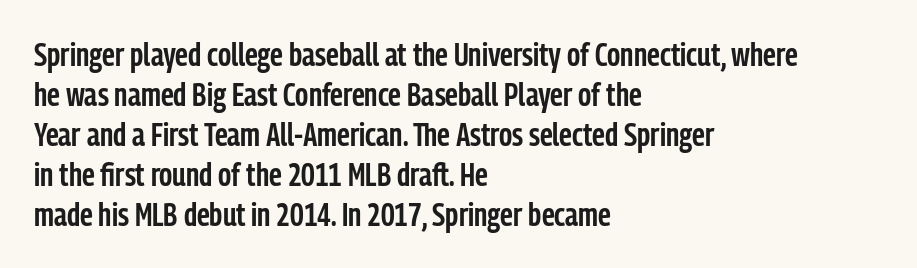
{"serif": "no", "italic": "no", "bold": "semi", "weight": "semibold", "width": "condensed", "stroke_contrast": "low", "x_height": "medium", "monospaced": "no", "underline": "no", "align": "left", "line_spacing_ratio": 1.21, "letter_spacing": "normal", "letter_spacing_em": 0.0, "glyph_px": 33}
